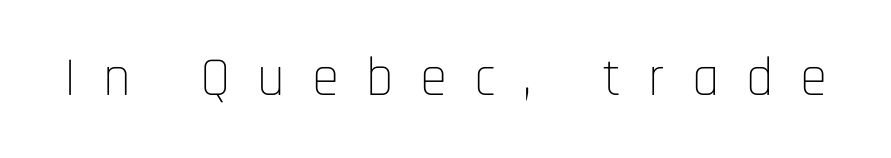
Q: Is the text bold? A: No.
Q: Is the text italic (slanted)? A: No, it is upright.
Q: Is the typeface a serif or a sans-serif typeface? A: Sans-serif.
Q: Is the text underlined? A: No.
Q: Is the spacing between letters normal or unusually wide? A: Unusually wide.
Q: Width (condensed, normal, or wide)? A: Condensed.
Q: Stroke contrast? A: Low.
Q: x-height? A: Large.
Q: Monospaced? A: No.
